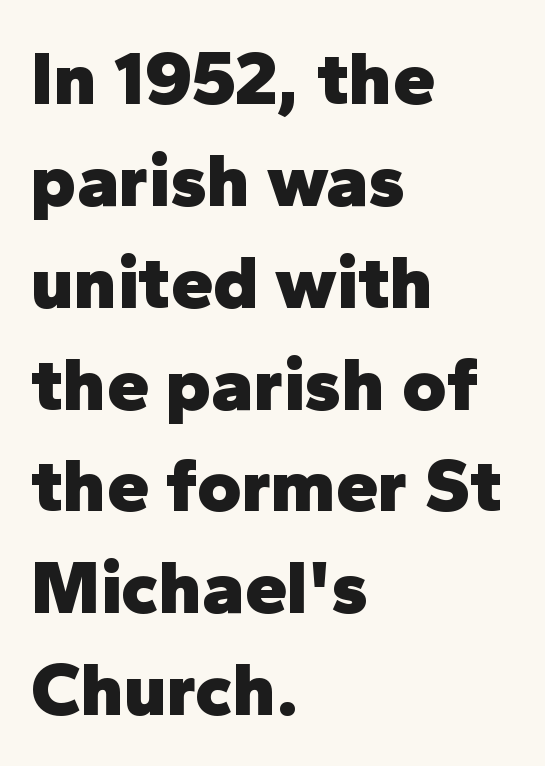
The image shows 76 px heavy sans-serif type, upright; set left-aligned, normal line spacing (1.34x), normal letter spacing, not underlined; low stroke contrast and a medium x-height.
